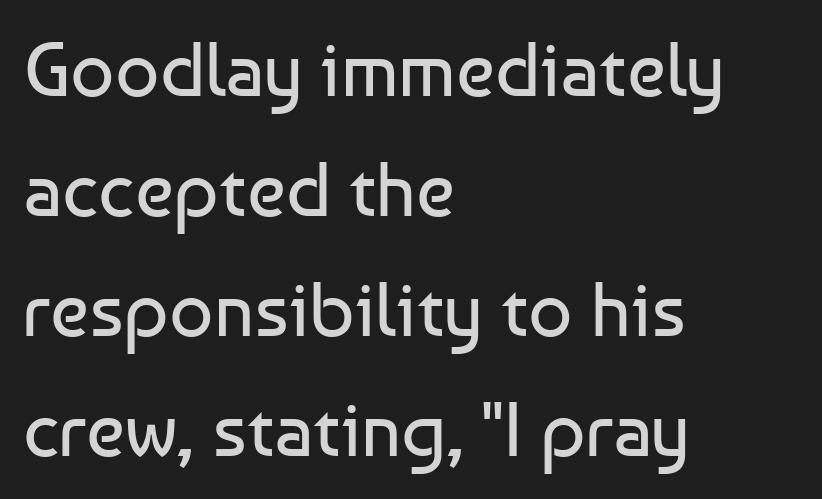
{"serif": "no", "italic": "no", "bold": "no", "weight": "regular", "width": "normal", "stroke_contrast": "low", "x_height": "medium", "monospaced": "no", "underline": "no", "align": "left", "line_spacing": "normal", "line_spacing_ratio": 1.56, "letter_spacing": "normal", "letter_spacing_em": 0.0, "glyph_px": 77}
